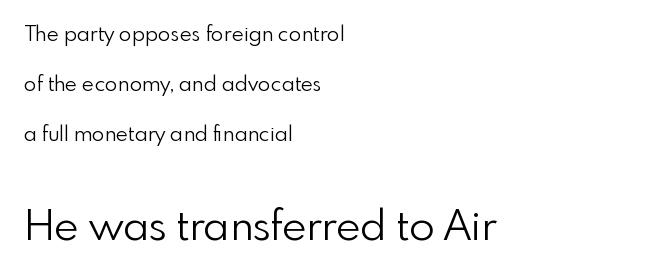
Q: Is the text bold? A: No.
Q: Is the text italic (slanted)? A: No, it is upright.
Q: Is the typeface a serif or a sans-serif typeface? A: Sans-serif.
Q: Is the text underlined? A: No.
Q: How is the paragraph aligned? A: Left-aligned.
Q: Is the spacing between letters normal or unusually wide? A: Normal.
Q: Is the spacing between lines tight, normal or loose? A: Loose.
Q: Which block of text is set in a larger size, the first (top) or the second (bottom)? A: The second (bottom) one.
Q: Width (condensed, normal, or wide)? A: Normal.
Q: Stroke contrast? A: Low.
Q: x-height? A: Small.
Q: Monospaced? A: No.
